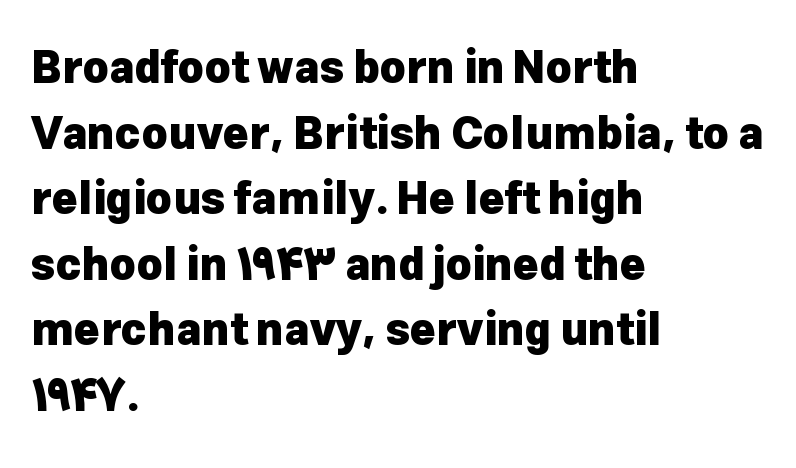
Q: Is the text bold? A: Yes.
Q: Is the text italic (slanted)? A: No, it is upright.
Q: Is the typeface a serif or a sans-serif typeface? A: Sans-serif.
Q: Is the text underlined? A: No.
Q: How is the paragraph aligned? A: Left-aligned.
Q: Is the spacing between letters normal or unusually wide? A: Normal.
Q: Is the spacing between lines tight, normal or loose? A: Normal.
Q: Width (condensed, normal, or wide)? A: Normal.
Q: Stroke contrast? A: Low.
Q: x-height? A: Medium.
Q: Monospaced? A: No.
